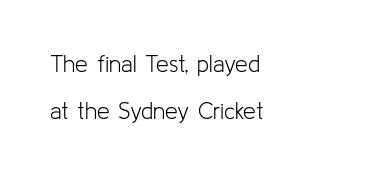
{"italic": "no", "bold": "no", "underline": "no", "align": "left", "line_spacing": "loose", "line_spacing_ratio": 2.05, "letter_spacing": "normal", "letter_spacing_em": 0.0, "glyph_px": 23}
